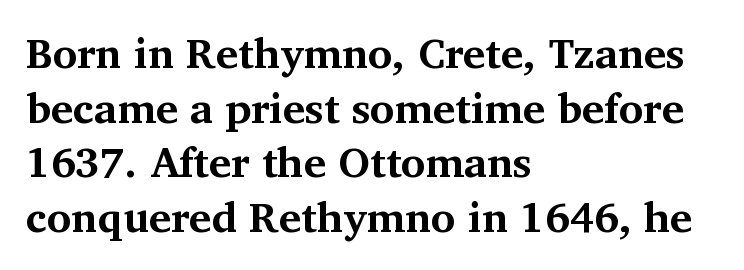
{"serif": "yes", "italic": "no", "bold": "yes", "weight": "bold", "width": "normal", "stroke_contrast": "medium", "x_height": "medium", "monospaced": "no", "underline": "no", "align": "left", "line_spacing": "normal", "line_spacing_ratio": 1.3, "letter_spacing": "normal", "letter_spacing_em": 0.0, "glyph_px": 42}
